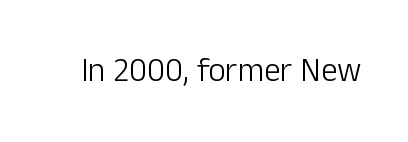
The glyphs in this specimen are sans serif. The cut favours lightness, reaching ordinary text weight at its darkest. Is this a fixed-width face? No — the glyphs have proportional, varying widths. Every stem runs plumb, perpendicular to the baseline. Rule under the text: the space is simply empty.
